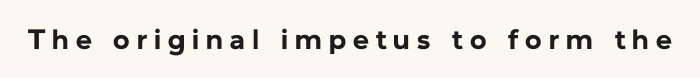
Q: Is the text bold? A: Yes.
Q: Is the text italic (slanted)? A: No, it is upright.
Q: Is the typeface a serif or a sans-serif typeface? A: Sans-serif.
Q: Is the text underlined? A: No.
Q: Is the spacing between letters normal or unusually wide? A: Unusually wide.
Q: Width (condensed, normal, or wide)? A: Normal.
Q: Stroke contrast? A: Low.
Q: x-height? A: Medium.
Q: Monospaced? A: No.
